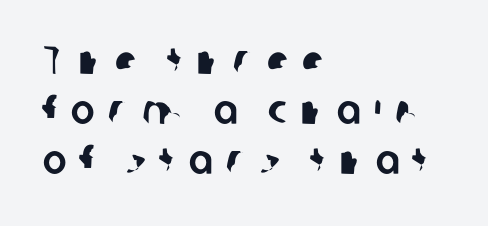
Baseline-to-baseline distance is the conventional proportion of letter height. Type style note: lacks serifs. Reading down the block, your eye returns to a fixed left position each line. The words here are not underlined. Spacing verdict: proportional, widths tailored to each character.
